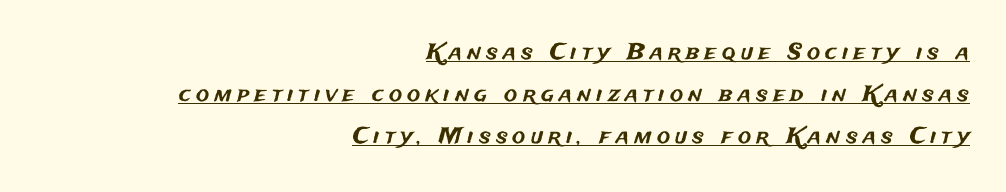
The image shows 22 px text type; set right-aligned, loose line spacing (1.91x), unusually wide letter spacing (+0.24 em), underlined.
